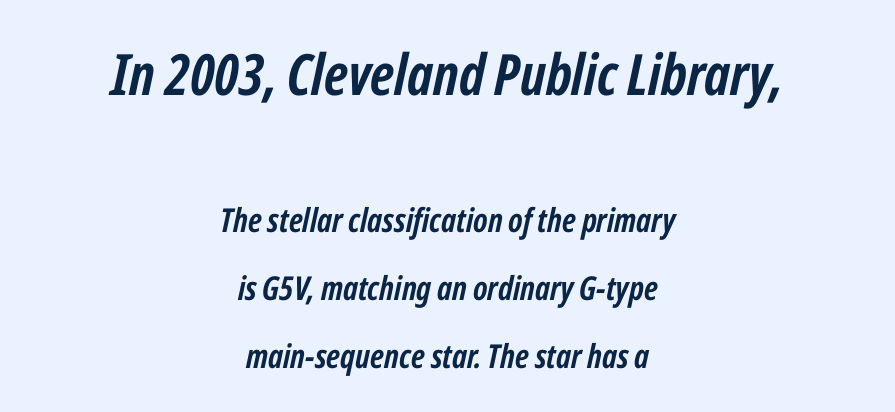
Q: Is the text bold? A: Yes.
Q: Is the text italic (slanted)? A: Yes, it leans right by about 12 degrees.
Q: Is the text underlined? A: No.
Q: How is the paragraph aligned? A: Centered.
Q: Is the spacing between letters normal or unusually wide? A: Normal.
Q: Is the spacing between lines tight, normal or loose? A: Loose.
Q: Which block of text is set in a larger size, the first (top) or the second (bottom)? A: The first (top) one.
Q: Width (condensed, normal, or wide)? A: Condensed.
Q: Stroke contrast? A: Low.
Q: x-height? A: Medium.
Q: Monospaced? A: No.
